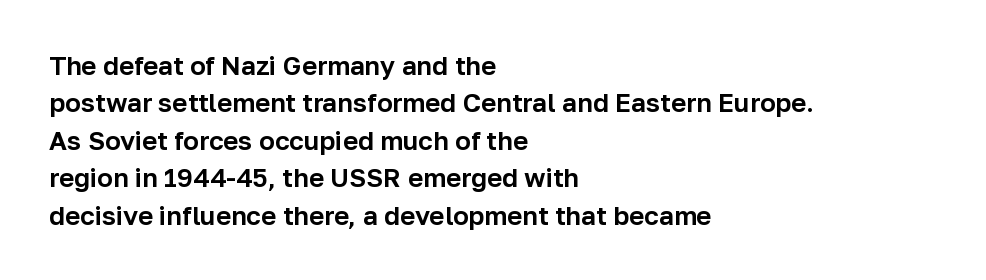
Q: Is the text italic (slanted)? A: No, it is upright.
Q: Is the text underlined? A: No.
Q: How is the paragraph aligned? A: Left-aligned.
Q: Is the spacing between letters normal or unusually wide? A: Normal.
Q: Is the spacing between lines tight, normal or loose? A: Normal.
